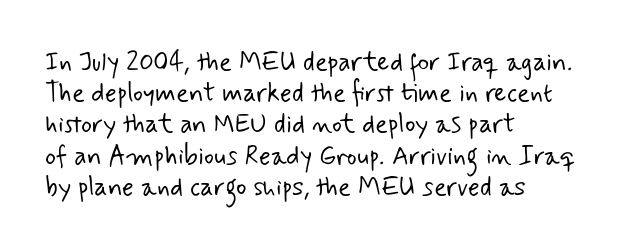
{"bold": "no", "underline": "no", "align": "left", "line_spacing_ratio": 1.2, "letter_spacing": "normal", "letter_spacing_em": 0.0, "glyph_px": 26}
